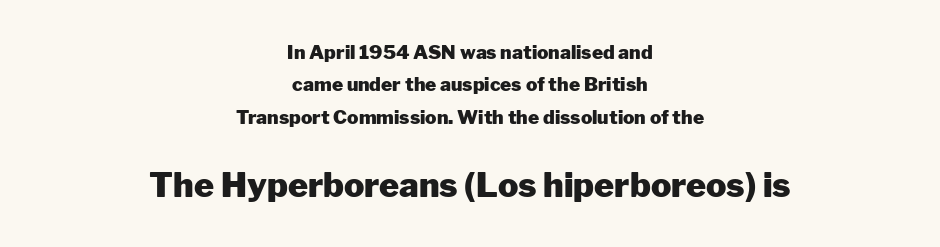
{"serif": "no", "italic": "no", "bold": "yes", "weight": "heavy", "width": "normal", "stroke_contrast": "low", "x_height": "medium", "monospaced": "no", "underline": "no", "align": "center", "line_spacing": "normal", "line_spacing_ratio": 1.7, "letter_spacing": "normal", "letter_spacing_em": 0.0, "larger_block": "second", "size_ratio": 1.79, "glyph_px": 34}
